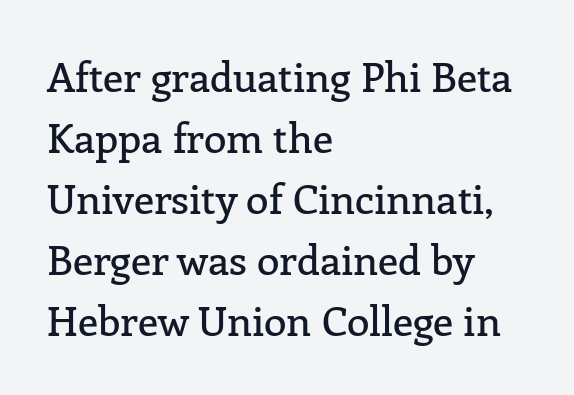
{"serif": "yes", "italic": "no", "width": "normal", "stroke_contrast": "low", "x_height": "medium", "monospaced": "no", "underline": "no", "align": "left", "line_spacing": "normal", "line_spacing_ratio": 1.49, "letter_spacing": "normal", "letter_spacing_em": 0.0, "glyph_px": 41}
